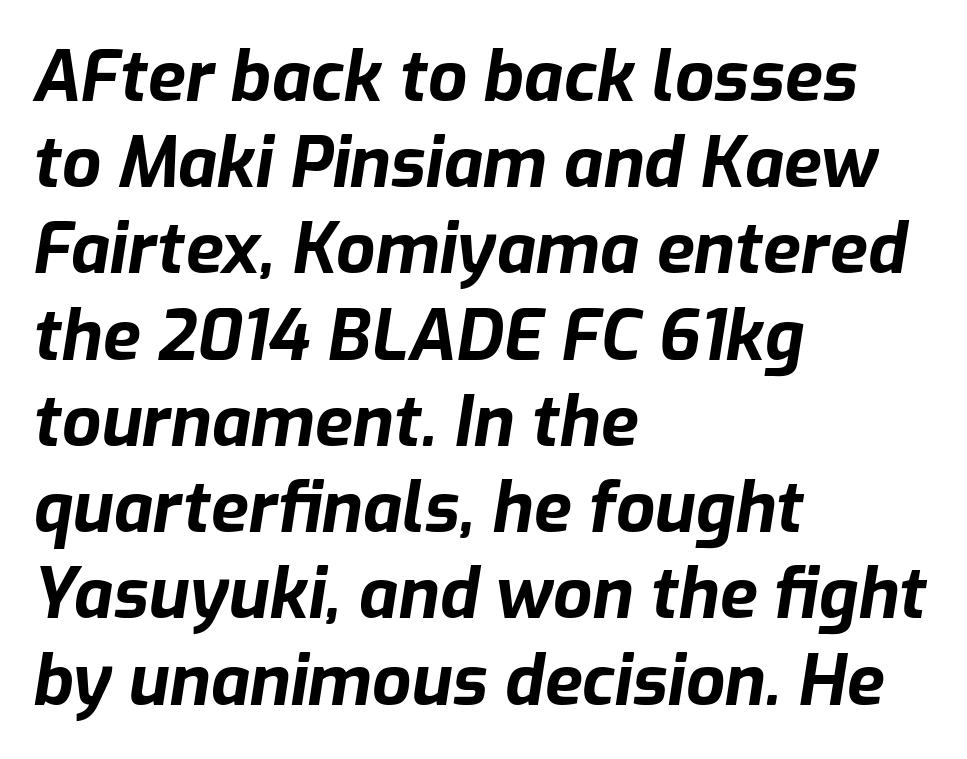
Inter-character spacing is left at the font's built-in metrics. Emphasis by weight is at full strength: bold. Honestly, there is no underline to notice here at all. Here the designer chose a conventional face with non-uniform glyph widths.
